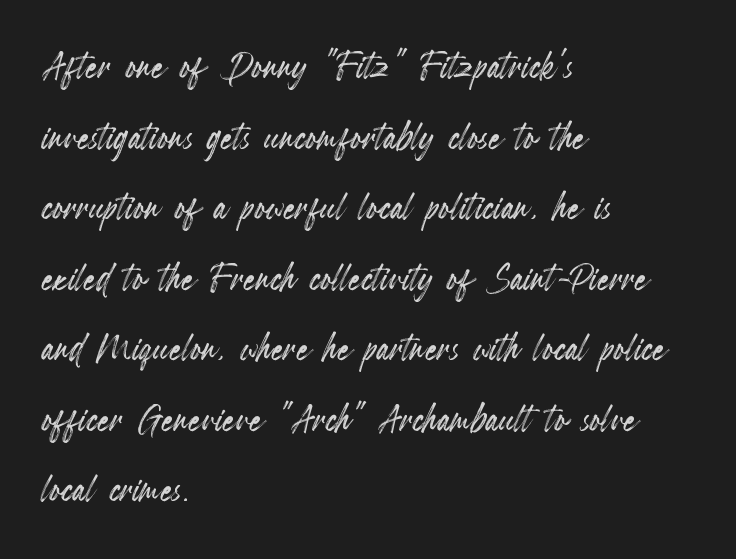
Only glyphs here, with clear space below each row. No extra tracking has been applied to these lines. Is this a fixed-width face? No — the glyphs have proportional, varying widths. If you measured baseline to baseline, you'd find a middling distance. Alignment: flush left.
